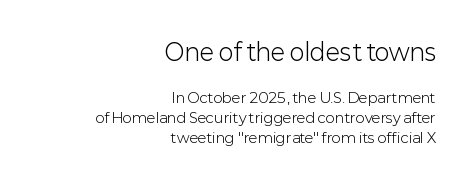
The image shows 23 px text type, upright; set right-aligned, normal line spacing (1.43x), normal letter spacing, not underlined; the first (top) block is 1.64x larger.
